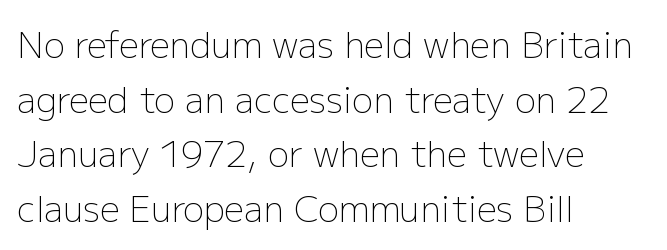
{"serif": "no", "italic": "no", "bold": "no", "weight": "light", "width": "normal", "stroke_contrast": "low", "x_height": "medium", "monospaced": "no", "underline": "no", "align": "left", "line_spacing": "normal", "line_spacing_ratio": 1.56, "letter_spacing": "normal", "letter_spacing_em": 0.0, "glyph_px": 35}
